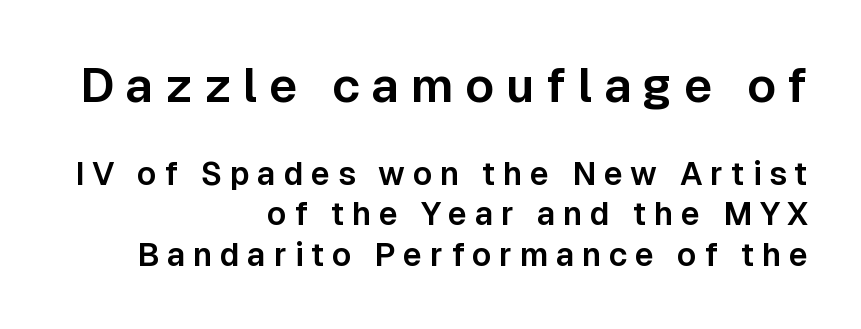
{"serif": "no", "italic": "no", "width": "normal", "stroke_contrast": "low", "x_height": "medium", "monospaced": "no", "underline": "no", "align": "right", "line_spacing": "normal", "line_spacing_ratio": 1.26, "letter_spacing": "wide", "letter_spacing_em": 0.24, "larger_block": "first", "size_ratio": 1.5, "glyph_px": 48}
